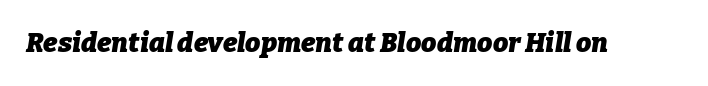
Each word holds together tightly as a unit, with standard inter-letter gaps. How heavy is the stroke? Heavy — this is a bold. These lines were composed using italics. Nobody drew a line under any word here.
